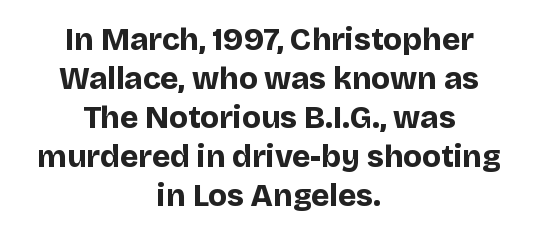
{"serif": "no", "italic": "no", "bold": "yes", "weight": "bold", "width": "normal", "stroke_contrast": "low", "x_height": "large", "monospaced": "no", "underline": "no", "align": "center", "line_spacing": "normal", "line_spacing_ratio": 1.26, "letter_spacing": "normal", "letter_spacing_em": 0.0, "glyph_px": 31}
